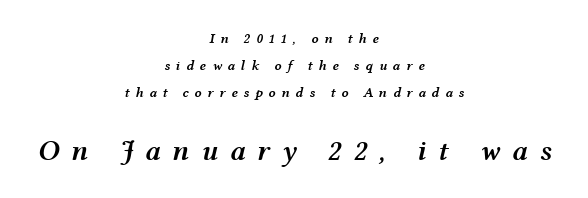
This sample has the flowing, uneven cadence of proportional lettering. A somewhat darkened texture: the type is semibold rather than bold. Yep, that's italic — everything's leaning. Letters rest on an invisible, unmarked baseline. Line spacing here is loose.
